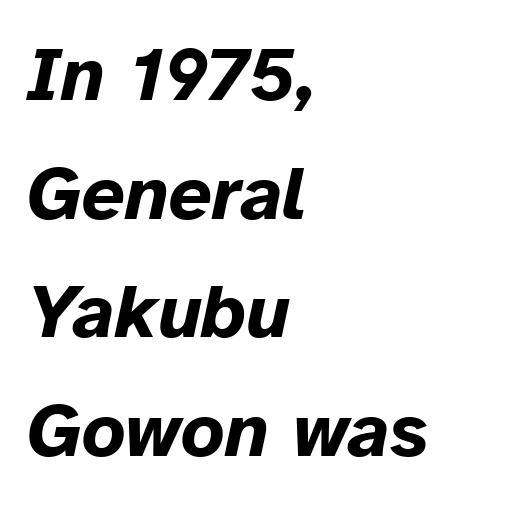
{"italic": "yes", "lean": "right", "slant_degrees": 12, "bold": "yes", "weight": "bold", "width": "normal", "stroke_contrast": "low", "x_height": "medium", "monospaced": "no", "underline": "no", "align": "left", "line_spacing": "normal", "line_spacing_ratio": 1.56, "letter_spacing": "normal", "letter_spacing_em": 0.0, "glyph_px": 76}
